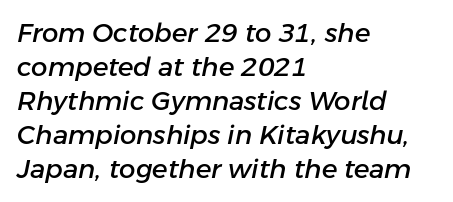
Q: Is the text italic (slanted)? A: Yes, it leans right by about 11 degrees.
Q: Is the text underlined? A: No.
Q: How is the paragraph aligned? A: Left-aligned.
Q: Is the spacing between letters normal or unusually wide? A: Normal.
Q: Is the spacing between lines tight, normal or loose? A: Normal.
